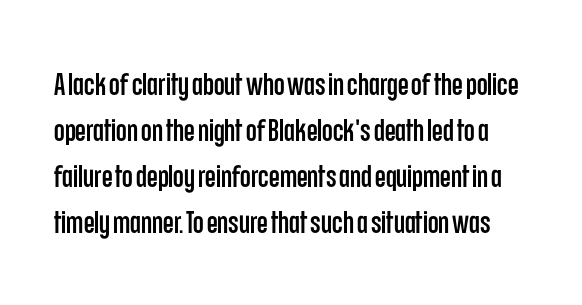
{"serif": "no", "italic": "no", "width": "condensed", "stroke_contrast": "low", "x_height": "large", "monospaced": "no", "underline": "no", "line_spacing": "normal", "line_spacing_ratio": 1.48, "letter_spacing": "normal", "letter_spacing_em": 0.0, "glyph_px": 31}
